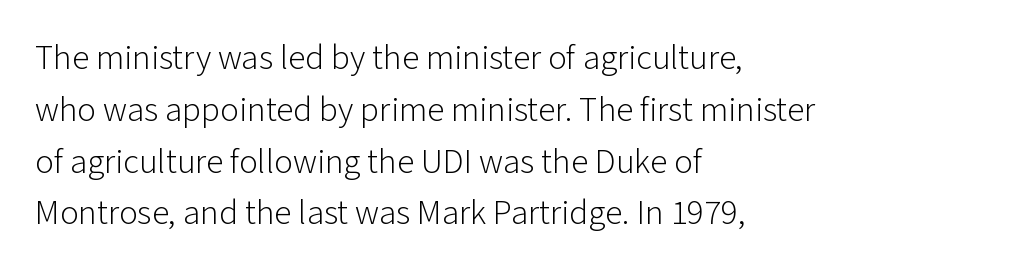
Unbolded letterforms with no extra heft. The face used here is a sans, in the tradition of grotesques and geometrics. Is this a fixed-width face? No — the glyphs have proportional, varying widths. Quick note: not italic, upright. Characters follow at the spacing the type designer built in.
